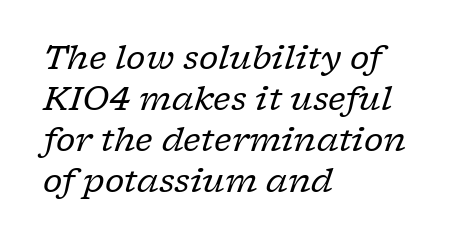
Nothing heavy about these letters — not bold at all. Here the glyphs are tracked normally, forming tight word shapes. Character widths vary here, with narrow letters taking less room than wide ones. Words float on clear page, feet unadorned.
